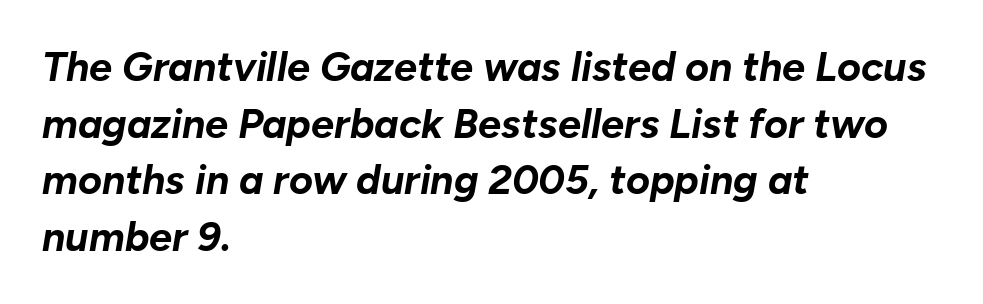
The image shows 41 px bold type, italic (leaning right); set left-aligned, normal line spacing (1.38x), normal letter spacing, not underlined; low stroke contrast and a medium x-height.
